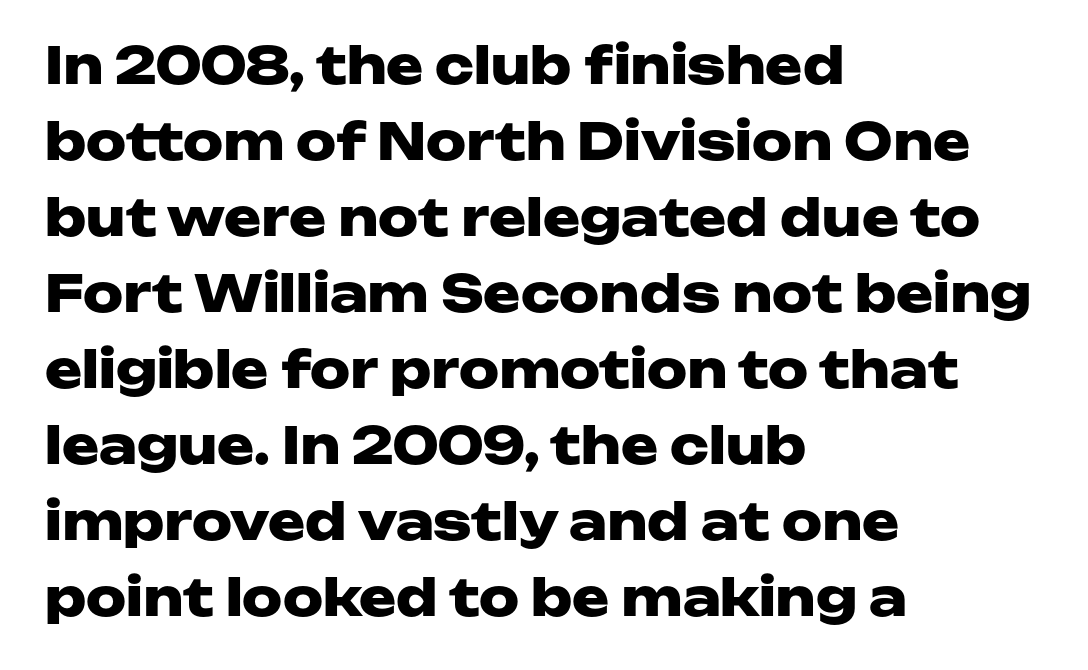
Does the weight exceed regular? Yes, all the way to bold. A typesetter would call this zero additional tracking. The specimen reads as upright at a glance. Caption: multi-line text, flush left, ragged right.
